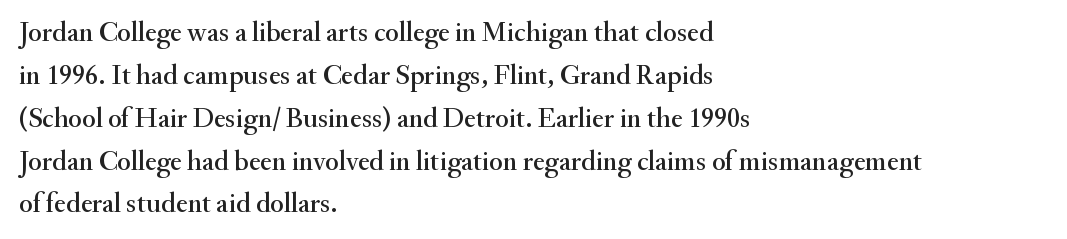
The image shows 28 px serif type, upright; set left-aligned, normal line spacing (1.53x), normal letter spacing, not underlined; medium stroke contrast and a small x-height.
